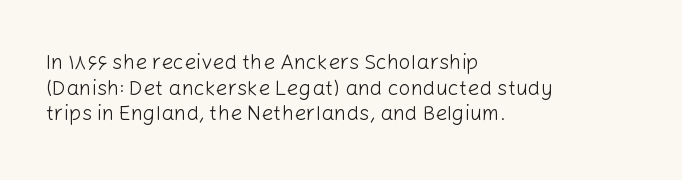
{"italic": "no", "bold": "no", "underline": "no", "align": "left", "line_spacing_ratio": 1.22, "letter_spacing": "normal", "letter_spacing_em": 0.0, "glyph_px": 21}
